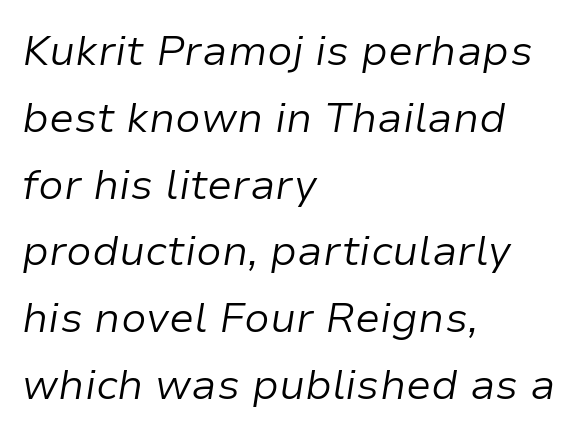
The ragged edge is on the right, which tells us the setting is flush left. Short note: letters normally spaced. The glyphs look as if they've been sheared to an angle. Decoration check: the copy has no underline. The passage shown stacks its lines at a standard gap. Each letter keeps its own natural width here, so spacing adapts to shape.
